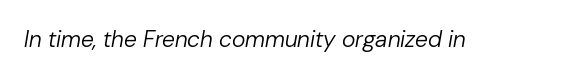
The image shows 23 px text type, italic (leaning right); set normal letter spacing, not underlined.
